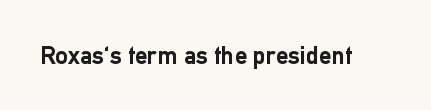
Underlining? Definitely not there. Strong, thick strokes mark this as bold type. This sample uses an upright cut, with every glyph sitting square on the baseline. A typesetter would call this zero additional tracking.
